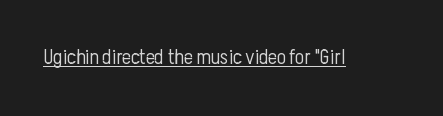
The image shows 21 px text type, upright; set normal letter spacing, underlined.
